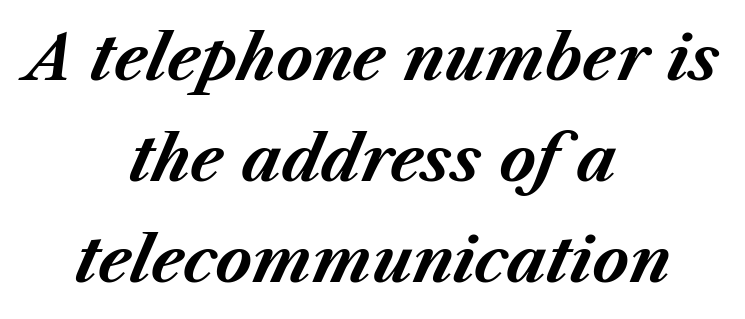
Compared with ordinary roman type, these characters are visibly tilted. Each row of text sits above clean, open space. Horizontal alignment here is central, giving a formal, balanced look. I'd describe the lettering as bold — thick and assertive.
